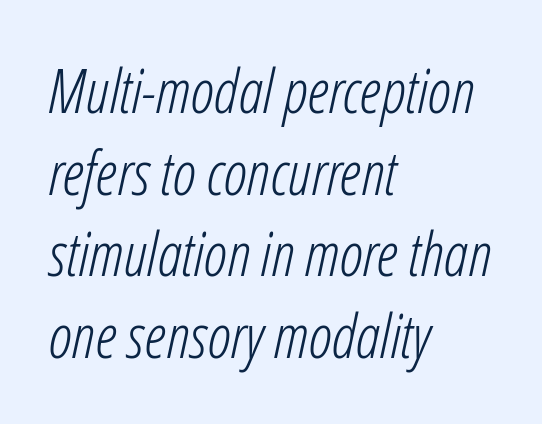
The image shows 61 px light, condensed type, italic (leaning right); set left-aligned, normal line spacing (1.34x), normal letter spacing, not underlined; low stroke contrast and a medium x-height.
